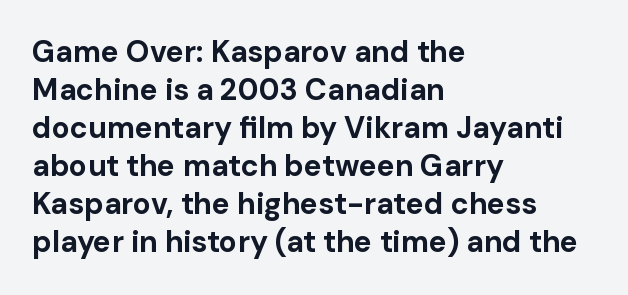
Does the leading feel generous? No, just average. Horizontal alignment here is leftward, the default for most running prose. The passage shown is emphatically bold. Default kerning and tracking; the words read as compact shapes. Style check: upright.
